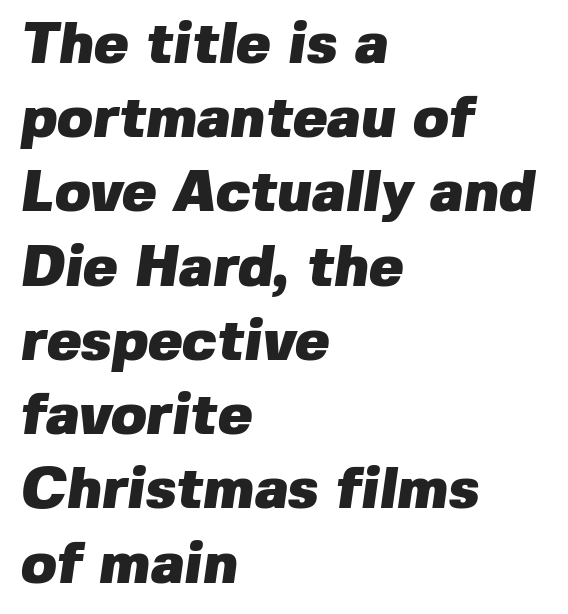
{"serif": "no", "bold": "yes", "weight": "heavy", "width": "normal", "stroke_contrast": "low", "x_height": "medium", "monospaced": "no", "underline": "no", "align": "left", "line_spacing": "normal", "line_spacing_ratio": 1.28, "letter_spacing": "normal", "letter_spacing_em": 0.0, "glyph_px": 58}
